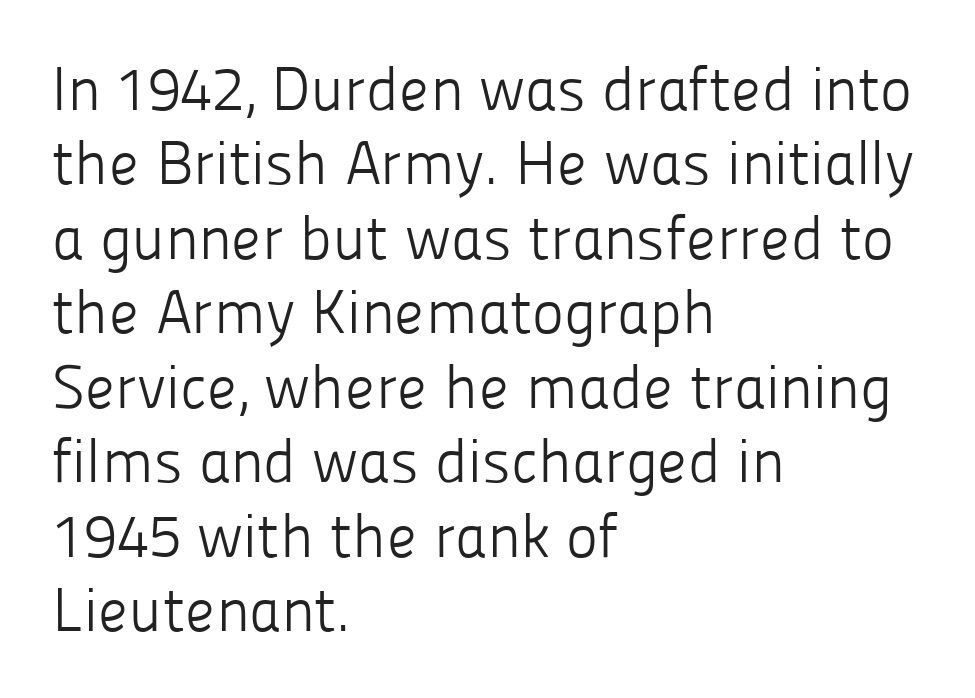
{"serif": "no", "italic": "no", "bold": "no", "weight": "light", "width": "normal", "stroke_contrast": "low", "x_height": "medium", "monospaced": "no", "underline": "no", "align": "left", "line_spacing_ratio": 1.22, "letter_spacing": "normal", "letter_spacing_em": 0.0, "glyph_px": 61}
